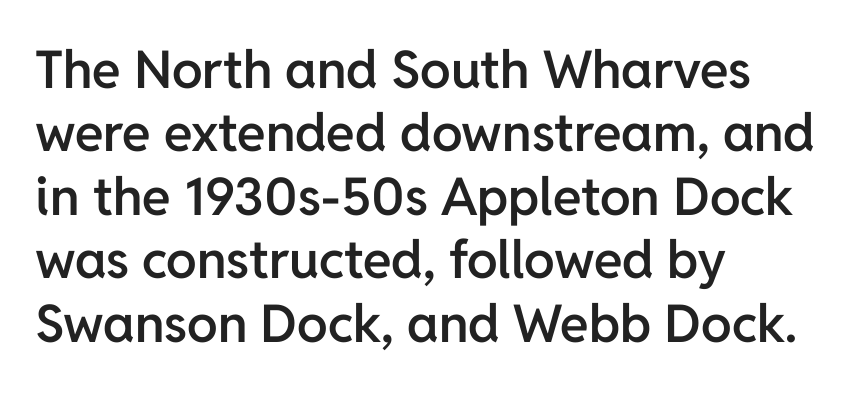
Q: Is the text bold? A: Semi-bold.
Q: Is the text italic (slanted)? A: No, it is upright.
Q: Is the typeface a serif or a sans-serif typeface? A: Sans-serif.
Q: Is the text underlined? A: No.
Q: How is the paragraph aligned? A: Left-aligned.
Q: Is the spacing between letters normal or unusually wide? A: Normal.
Q: Width (condensed, normal, or wide)? A: Normal.
Q: Stroke contrast? A: Low.
Q: x-height? A: Medium.
Q: Monospaced? A: No.
